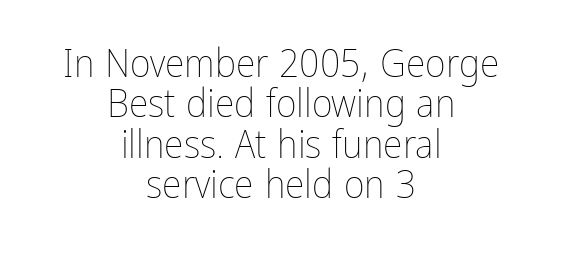
Lines of text with bare space underneath. The designer dialed line spacing down below the default. If you drew a line through each stem, it would be perfectly vertical. One-word summary of the alignment: center. These lines keep a tight, regular rhythm from letter to letter. Proportional: the letters do not fall into vertical columns.
